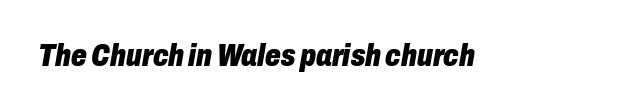
The image shows 31 px heavy, condensed type, italic (leaning right); set normal letter spacing, not underlined; low stroke contrast and a medium x-height.
